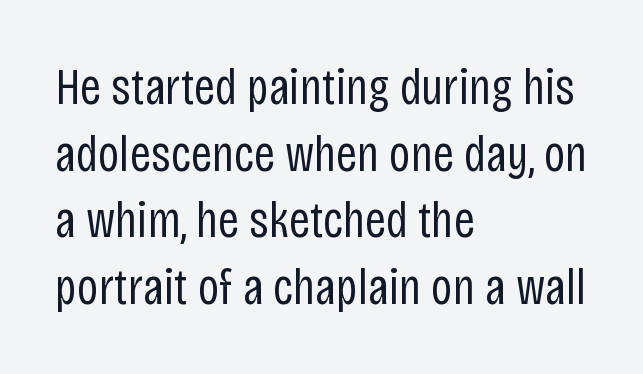
Q: Is the text bold? A: No.
Q: Is the text italic (slanted)? A: No, it is upright.
Q: Is the typeface a serif or a sans-serif typeface? A: Sans-serif.
Q: Is the text underlined? A: No.
Q: How is the paragraph aligned? A: Left-aligned.
Q: Is the spacing between letters normal or unusually wide? A: Normal.
Q: Is the spacing between lines tight, normal or loose? A: Normal.
Q: Width (condensed, normal, or wide)? A: Condensed.
Q: Stroke contrast? A: Low.
Q: x-height? A: Large.
Q: Monospaced? A: No.
